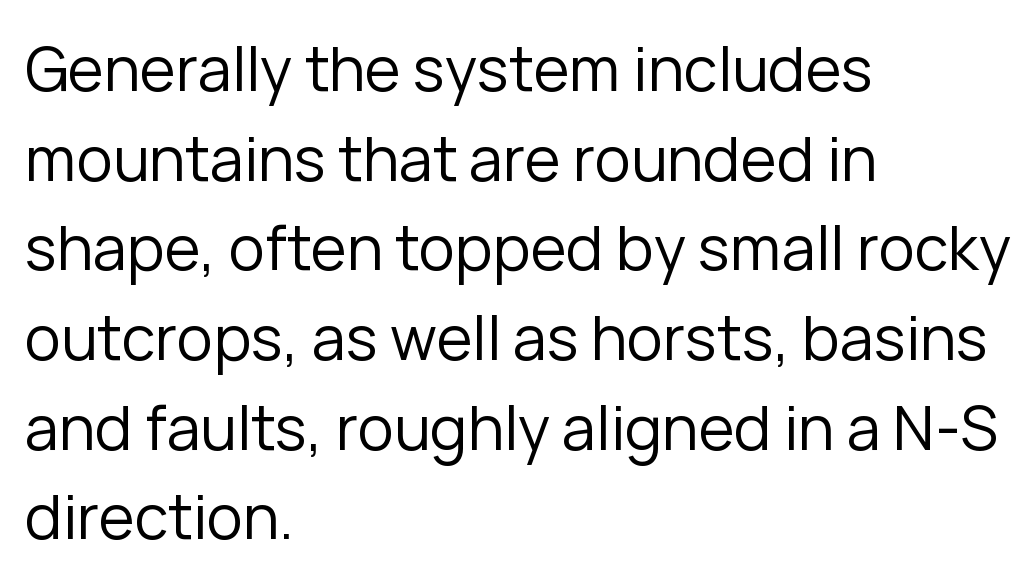
No italicization has been applied; the sample stays upright. Stroke thickness stays within the range of a standard reading face or lighter. I'd call this a sans setting — the letters go barefoot. Rule under the text: the space is simply empty.
